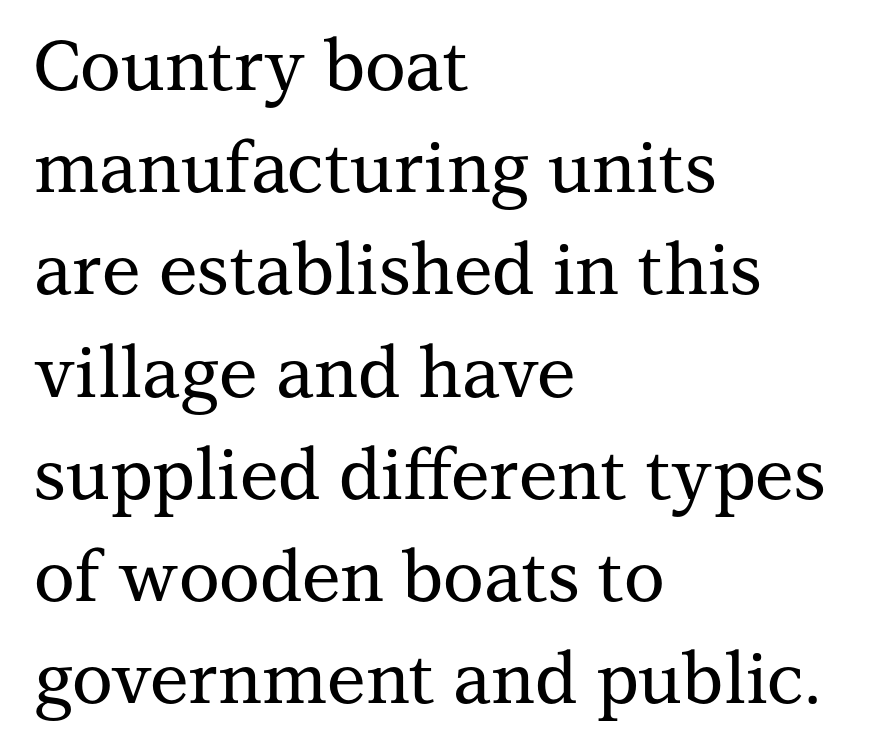
The image shows 70 px serif type, upright; set left-aligned, normal line spacing (1.46x), normal letter spacing, not underlined; medium stroke contrast and a medium x-height.
